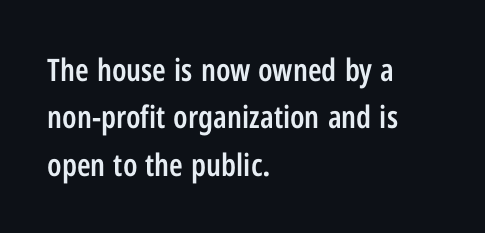
Q: Is the text bold? A: Semi-bold.
Q: Is the text italic (slanted)? A: No, it is upright.
Q: Is the typeface a serif or a sans-serif typeface? A: Sans-serif.
Q: Is the text underlined? A: No.
Q: How is the paragraph aligned? A: Left-aligned.
Q: Is the spacing between letters normal or unusually wide? A: Normal.
Q: Is the spacing between lines tight, normal or loose? A: Normal.
Q: Width (condensed, normal, or wide)? A: Condensed.
Q: Stroke contrast? A: Low.
Q: x-height? A: Medium.
Q: Monospaced? A: No.
